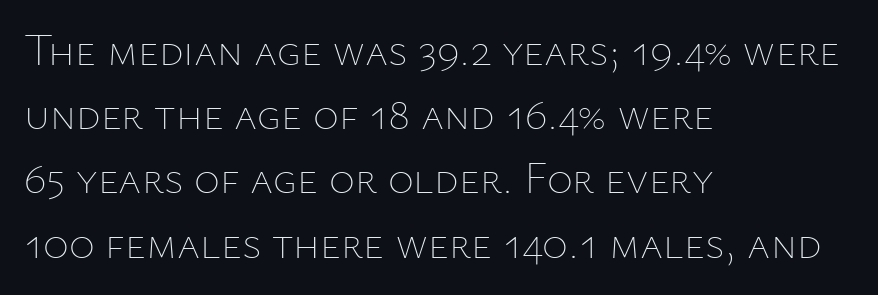
The face used here is proportionally spaced, like ordinary book or web type. If you drew a ruler down the left edge, every line would touch it. Stems and bowls with no extra thickness — not bold. These lines were composed using upright roman letters. The zone under the glyphs is completely vacant. The face used here is rendered with its standard letterfit.
